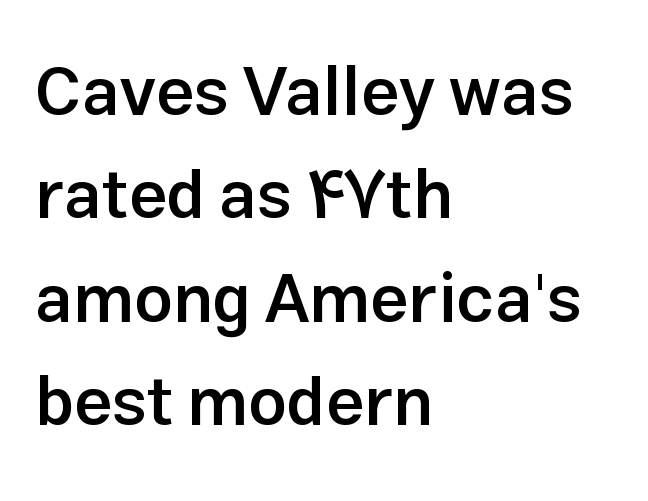
You could call the tracking neutral — neither tight nor loose. In terms of leading, this rendering sits right in the middle. This is moderately heavy type, rendered in semibold. The rendering uses natural spacing where letterforms have individual widths. Observe the absence of serifs on each vertical stroke in this sample.
